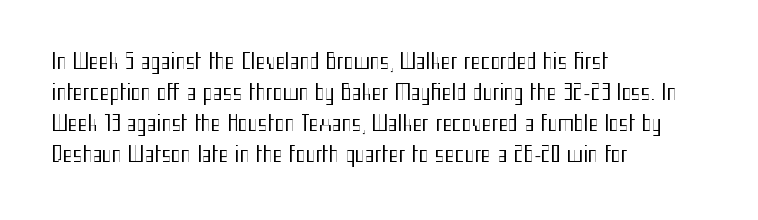
If you drew a line through each stem, it would be perfectly vertical. Leftover space on each line is placed entirely after the last word. The vertical gap from one line to the next is medium. The specimen omits any rule beneath the text block's lines.
